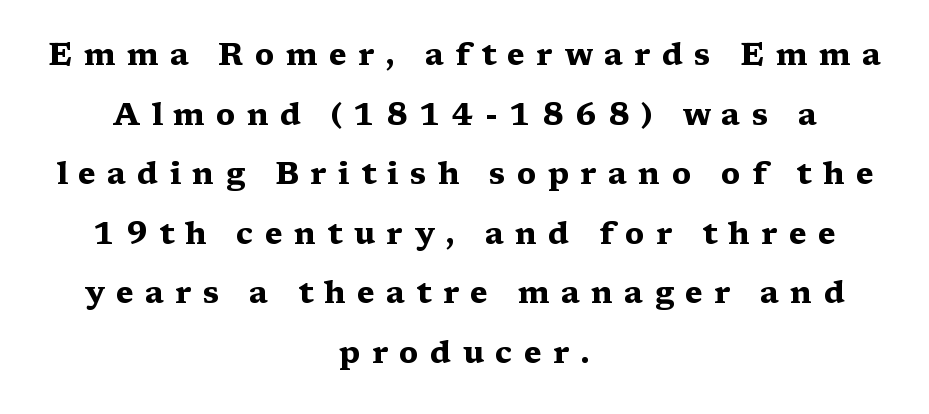
{"serif": "yes", "italic": "no", "bold": "yes", "weight": "heavy", "width": "wide", "stroke_contrast": "medium", "x_height": "medium", "monospaced": "no", "underline": "no", "align": "center", "line_spacing": "loose", "line_spacing_ratio": 1.92, "letter_spacing": "wide", "letter_spacing_em": 0.36, "glyph_px": 31}
